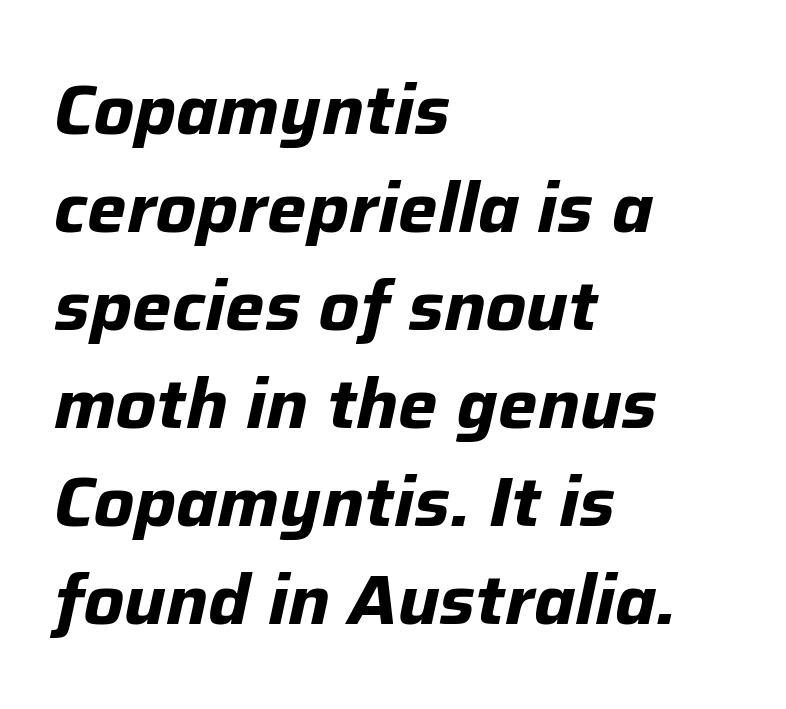
{"italic": "yes", "lean": "right", "slant_degrees": 12, "bold": "yes", "weight": "bold", "width": "normal", "stroke_contrast": "low", "x_height": "medium", "monospaced": "no", "underline": "no", "align": "left", "line_spacing": "normal", "line_spacing_ratio": 1.4, "letter_spacing": "normal", "letter_spacing_em": 0.0, "glyph_px": 70}
